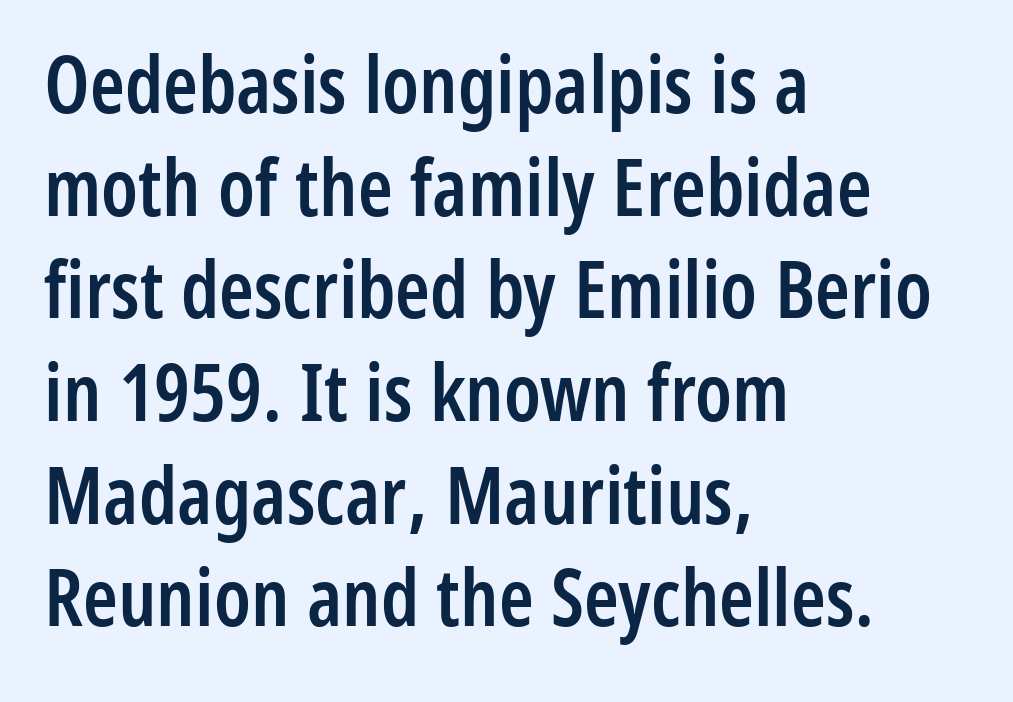
Tracking value appears to be zero — textbook default spacing. The paragraph has a hard left edge and a soft right edge. The rendering uses natural spacing where letterforms have individual widths. Rule under the text: the space is simply empty.
